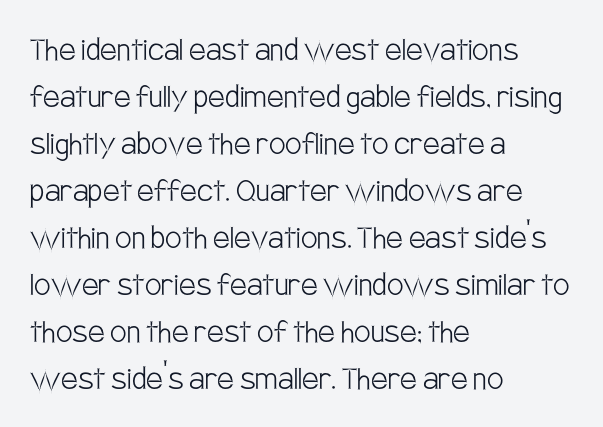
The image shows 37 px light, condensed sans-serif type, upright; set left-aligned, normal line spacing (1.27x), normal letter spacing, not underlined; low stroke contrast and a large x-height.
